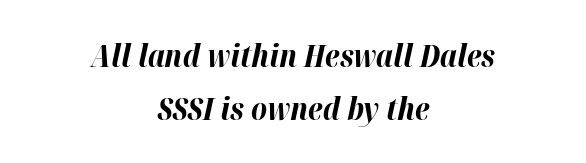
Q: Is the text bold? A: Yes.
Q: Is the text italic (slanted)? A: Yes, it leans right by about 12 degrees.
Q: Is the text underlined? A: No.
Q: How is the paragraph aligned? A: Centered.
Q: Is the spacing between letters normal or unusually wide? A: Normal.
Q: Is the spacing between lines tight, normal or loose? A: Normal.
Q: Width (condensed, normal, or wide)? A: Normal.
Q: Stroke contrast? A: High.
Q: x-height? A: Medium.
Q: Monospaced? A: No.
